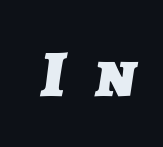
On the weight axis this lands at bold, roughly 700. The type family on display is of the sans-serif kind. Between one letter and the next there's a generous, obvious gap. Check the space under the baseline: it is left empty. Proportional: the letters do not fall into vertical columns.
